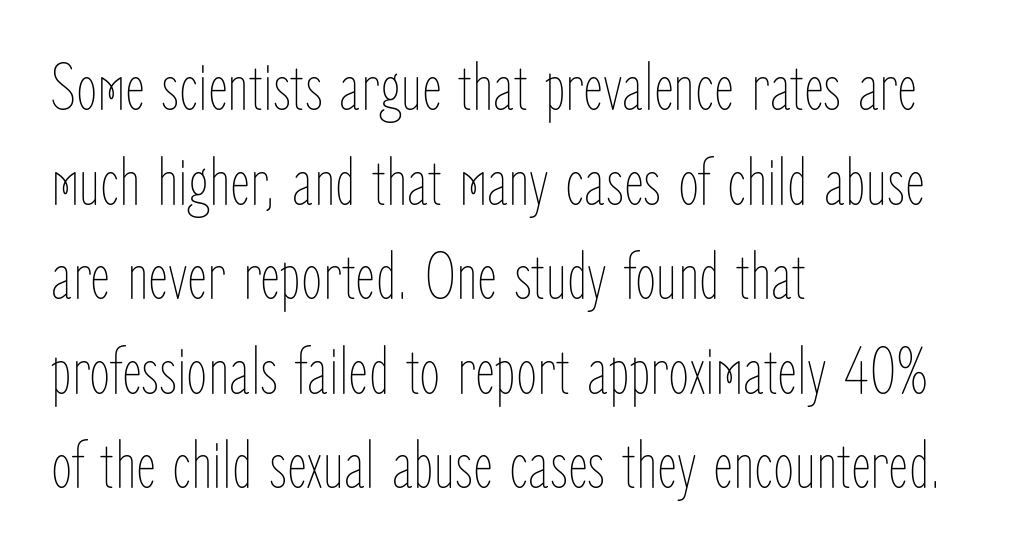
The image shows 69 px thin, condensed type, upright; set left-aligned, normal line spacing (1.37x), normal letter spacing, not underlined; low stroke contrast and a medium x-height.
